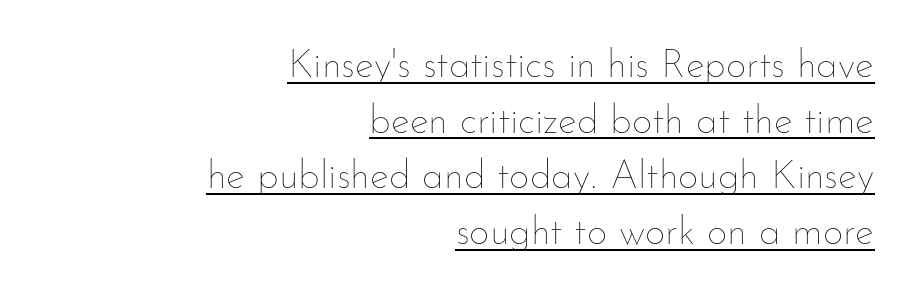
{"italic": "no", "bold": "no", "weight": "thin", "width": "normal", "stroke_contrast": "low", "x_height": "small", "monospaced": "no", "underline": "yes", "align": "right", "line_spacing": "normal", "line_spacing_ratio": 1.39, "letter_spacing": "normal", "letter_spacing_em": 0.0, "glyph_px": 40}
